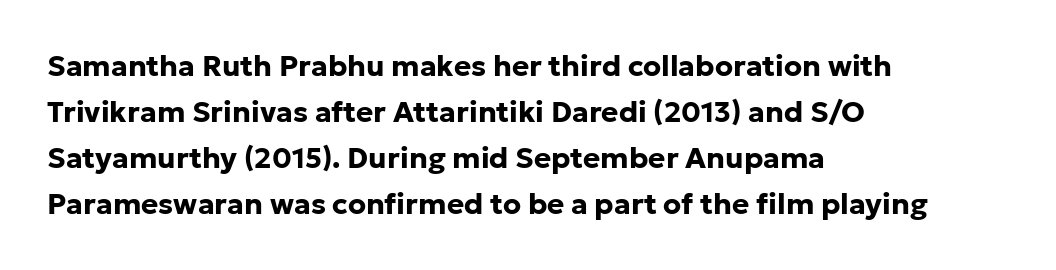
Q: Is the text bold? A: Yes.
Q: Is the text italic (slanted)? A: No, it is upright.
Q: Is the typeface a serif or a sans-serif typeface? A: Sans-serif.
Q: Is the text underlined? A: No.
Q: How is the paragraph aligned? A: Left-aligned.
Q: Is the spacing between letters normal or unusually wide? A: Normal.
Q: Is the spacing between lines tight, normal or loose? A: Normal.
Q: Width (condensed, normal, or wide)? A: Normal.
Q: Stroke contrast? A: Low.
Q: x-height? A: Medium.
Q: Monospaced? A: No.
